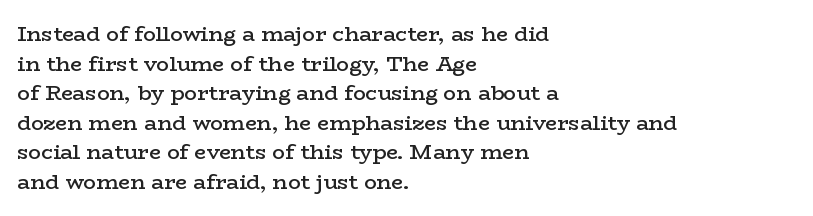
Q: Is the text bold? A: Semi-bold.
Q: Is the text italic (slanted)? A: No, it is upright.
Q: Is the text underlined? A: No.
Q: How is the paragraph aligned? A: Left-aligned.
Q: Is the spacing between letters normal or unusually wide? A: Normal.
Q: Is the spacing between lines tight, normal or loose? A: Normal.
